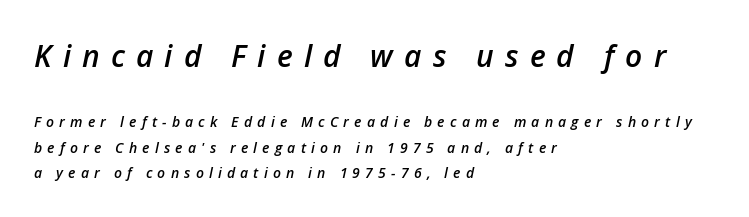
{"italic": "yes", "lean": "right", "slant_degrees": 12, "bold": "semi", "weight": "semibold", "width": "normal", "stroke_contrast": "low", "x_height": "medium", "monospaced": "no", "underline": "no", "align": "left", "line_spacing_ratio": 1.81, "letter_spacing": "wide", "letter_spacing_em": 0.37, "larger_block": "first", "size_ratio": 2.14, "glyph_px": 30}
